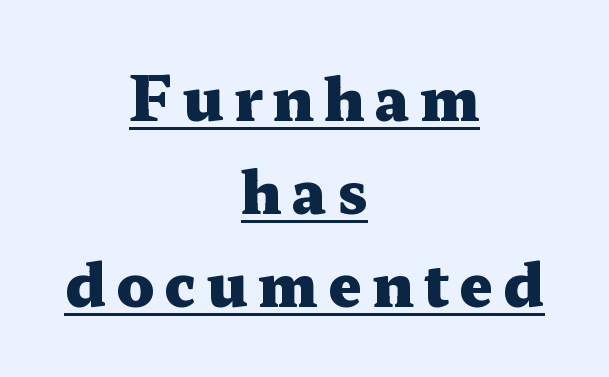
These words are printed bold, with thick strokes throughout. Interline gaps are of average width in this sample. Classification — serif. Every row of glyphs is offset so its center matches the block's center. The sample's only ornament is a line tracing under the words. Nope, not italic — everything's standing straight.
